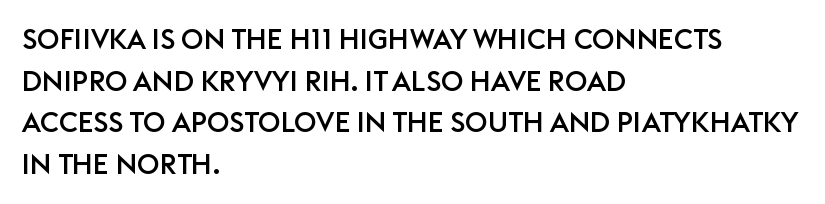
Q: Is the text italic (slanted)? A: No, it is upright.
Q: Is the typeface a serif or a sans-serif typeface? A: Sans-serif.
Q: Is the text underlined? A: No.
Q: How is the paragraph aligned? A: Left-aligned.
Q: Is the spacing between letters normal or unusually wide? A: Normal.
Q: Is the spacing between lines tight, normal or loose? A: Normal.
Q: Width (condensed, normal, or wide)? A: Normal.
Q: Stroke contrast? A: Low.
Q: x-height? A: Large.
Q: Monospaced? A: No.
